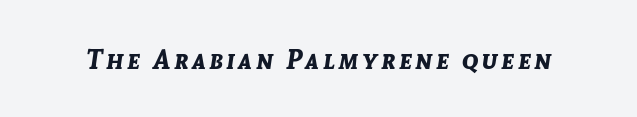
You can tell it's italic because the verticals aren't actually vertical. Weight check: bold — yes, fully. Decoration check: the copy has no underline.
